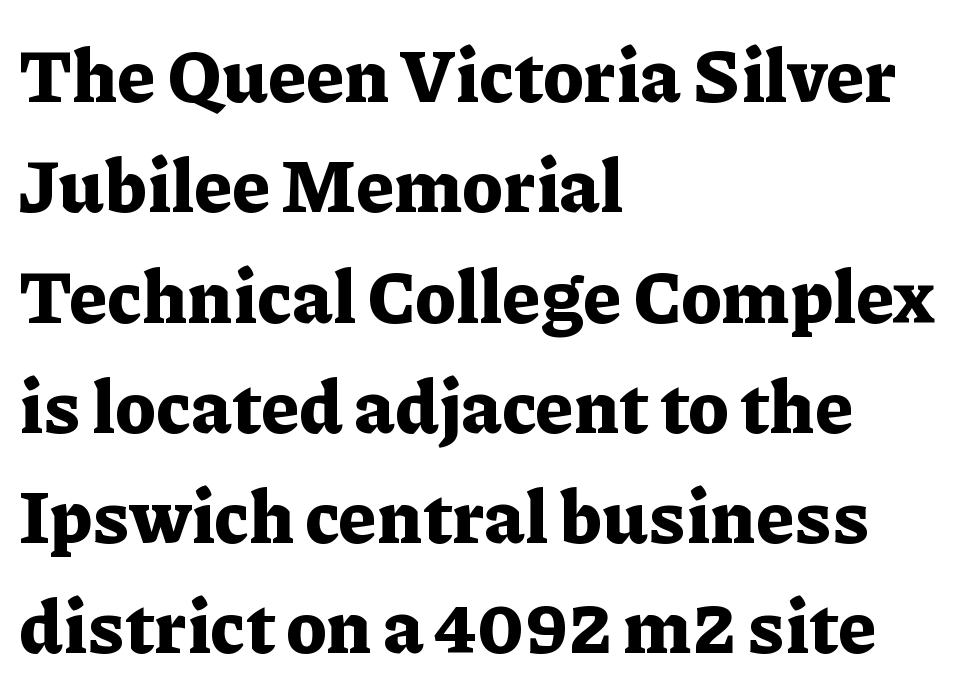
Q: Is the text bold? A: Yes.
Q: Is the text italic (slanted)? A: No, it is upright.
Q: Is the typeface a serif or a sans-serif typeface? A: Serif.
Q: Is the text underlined? A: No.
Q: How is the paragraph aligned? A: Left-aligned.
Q: Is the spacing between letters normal or unusually wide? A: Normal.
Q: Is the spacing between lines tight, normal or loose? A: Normal.
Q: Width (condensed, normal, or wide)? A: Normal.
Q: Stroke contrast? A: Low.
Q: x-height? A: Medium.
Q: Monospaced? A: No.
